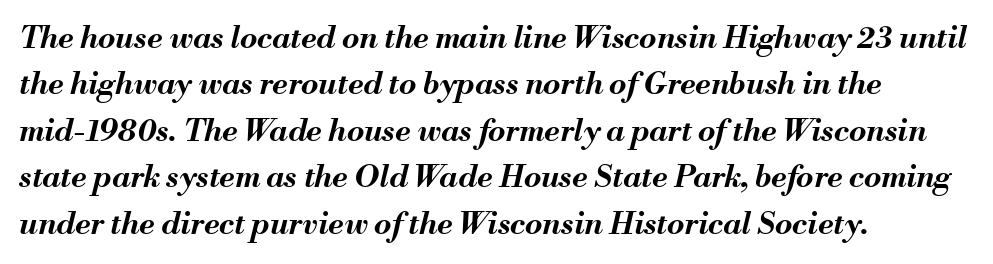
Q: Is the text bold? A: Yes.
Q: Is the text italic (slanted)? A: Yes, it leans right by about 13 degrees.
Q: Is the text underlined? A: No.
Q: How is the paragraph aligned? A: Left-aligned.
Q: Is the spacing between letters normal or unusually wide? A: Normal.
Q: Is the spacing between lines tight, normal or loose? A: Normal.
Q: Width (condensed, normal, or wide)? A: Normal.
Q: Stroke contrast? A: Medium.
Q: x-height? A: Small.
Q: Monospaced? A: No.
